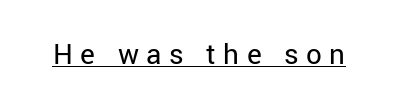
Q: Is the text bold? A: No.
Q: Is the text italic (slanted)? A: No, it is upright.
Q: Is the typeface a serif or a sans-serif typeface? A: Sans-serif.
Q: Is the text underlined? A: Yes.
Q: Is the spacing between letters normal or unusually wide? A: Unusually wide.
Q: Width (condensed, normal, or wide)? A: Normal.
Q: Stroke contrast? A: Low.
Q: x-height? A: Medium.
Q: Monospaced? A: No.
